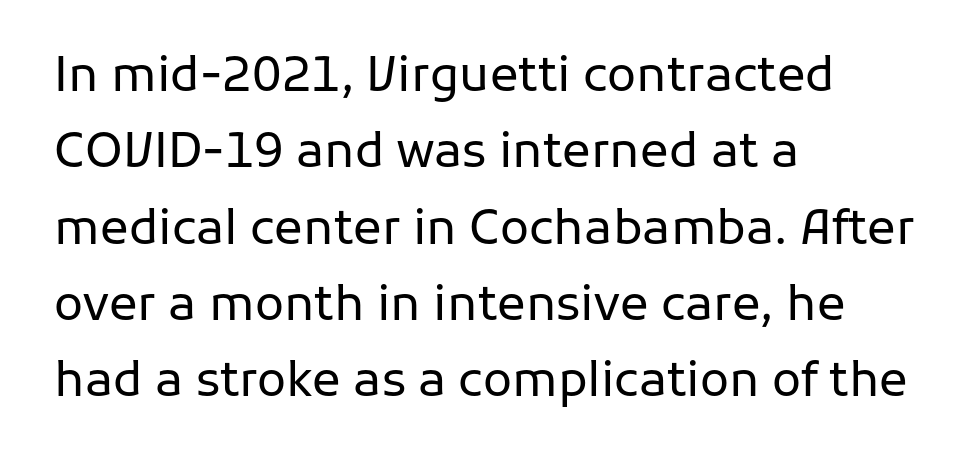
{"serif": "no", "italic": "no", "bold": "no", "weight": "regular", "width": "normal", "stroke_contrast": "low", "x_height": "medium", "monospaced": "no", "underline": "no", "align": "left", "line_spacing": "normal", "line_spacing_ratio": 1.59, "letter_spacing": "normal", "letter_spacing_em": 0.0, "glyph_px": 48}
